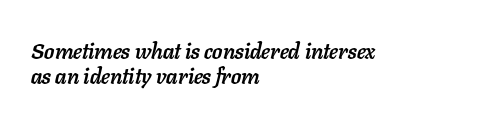
Q: Is the text bold? A: Yes.
Q: Is the text italic (slanted)? A: Yes, it leans right by about 11 degrees.
Q: Is the text underlined? A: No.
Q: How is the paragraph aligned? A: Left-aligned.
Q: Is the spacing between letters normal or unusually wide? A: Normal.
Q: Is the spacing between lines tight, normal or loose? A: Tight.
